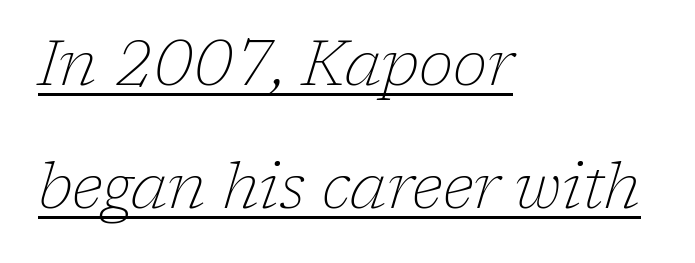
Beneath each row of characters lies a ruled line. These lines are rendered in a variable-pitch font. Characters follow at the spacing the type designer built in. Italic: yes, the glyphs are oblique.
